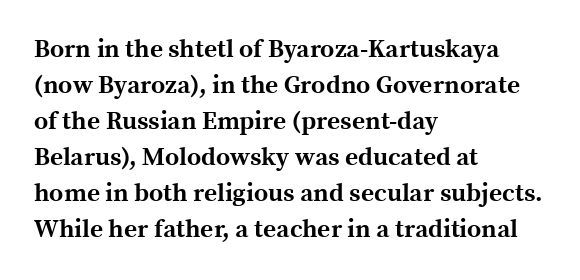
The image shows 25 px bold type, upright; set left-aligned, normal line spacing (1.44x), normal letter spacing, not underlined.
